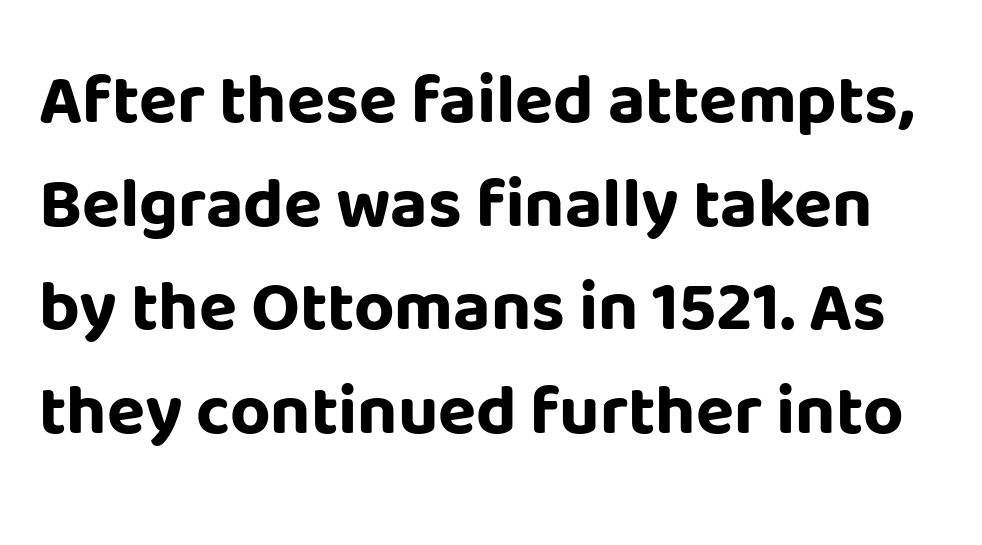
Q: Is the text bold? A: Yes.
Q: Is the text italic (slanted)? A: No, it is upright.
Q: Is the typeface a serif or a sans-serif typeface? A: Sans-serif.
Q: Is the text underlined? A: No.
Q: Is the spacing between letters normal or unusually wide? A: Normal.
Q: Is the spacing between lines tight, normal or loose? A: Normal.
Q: Width (condensed, normal, or wide)? A: Normal.
Q: Stroke contrast? A: Low.
Q: x-height? A: Large.
Q: Monospaced? A: No.
